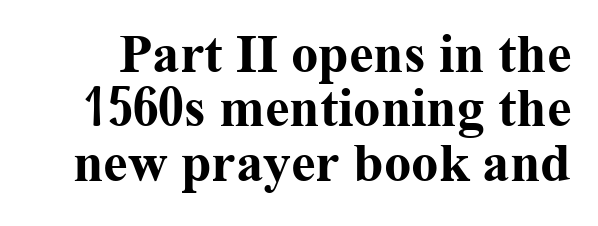
Q: Is the text bold? A: Yes.
Q: Is the text italic (slanted)? A: No, it is upright.
Q: Is the typeface a serif or a sans-serif typeface? A: Serif.
Q: Is the text underlined? A: No.
Q: Is the spacing between letters normal or unusually wide? A: Normal.
Q: Is the spacing between lines tight, normal or loose? A: Tight.
Q: Width (condensed, normal, or wide)? A: Normal.
Q: Stroke contrast? A: Medium.
Q: x-height? A: Medium.
Q: Monospaced? A: No.
